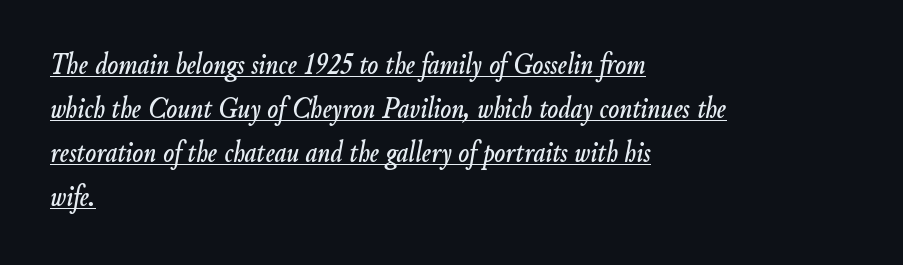
Q: Is the text italic (slanted)? A: Yes, it leans right by about 9 degrees.
Q: Is the text underlined? A: Yes.
Q: How is the paragraph aligned? A: Left-aligned.
Q: Is the spacing between letters normal or unusually wide? A: Normal.
Q: Is the spacing between lines tight, normal or loose? A: Normal.
Q: Width (condensed, normal, or wide)? A: Condensed.
Q: Stroke contrast? A: Low.
Q: x-height? A: Small.
Q: Monospaced? A: No.
